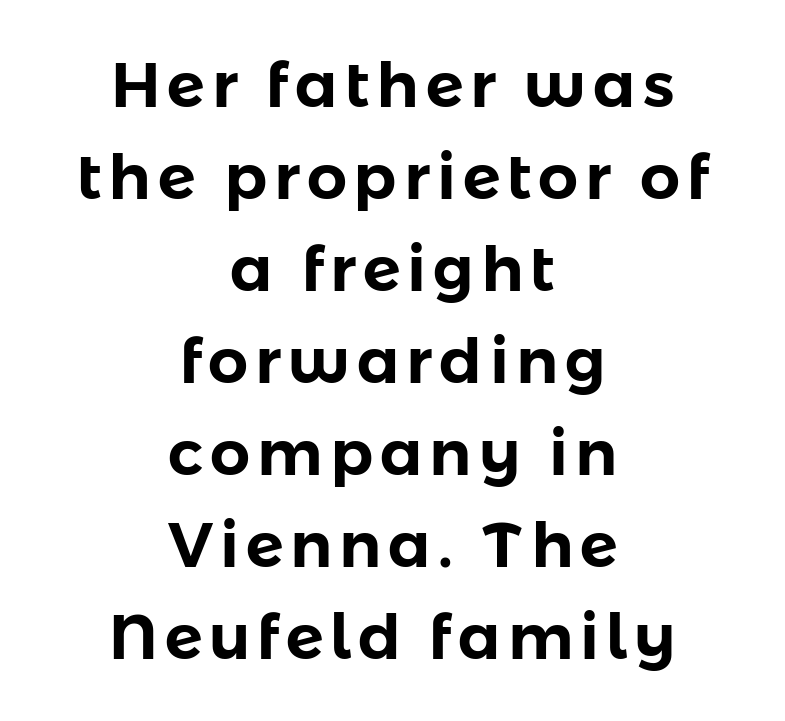
Q: Is the text italic (slanted)? A: No, it is upright.
Q: Is the typeface a serif or a sans-serif typeface? A: Sans-serif.
Q: Is the text underlined? A: No.
Q: How is the paragraph aligned? A: Centered.
Q: Is the spacing between lines tight, normal or loose? A: Normal.
Q: Width (condensed, normal, or wide)? A: Normal.
Q: Stroke contrast? A: Low.
Q: x-height? A: Medium.
Q: Monospaced? A: No.
